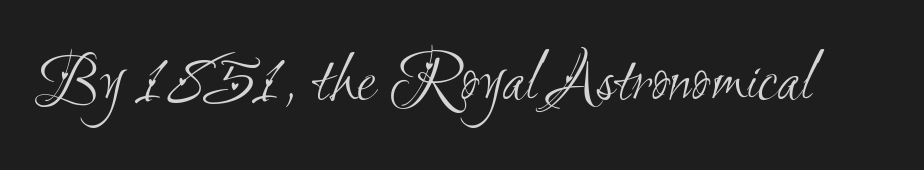
The image shows 71 px light, condensed sans-serif type; set normal letter spacing, not underlined; medium stroke contrast and a small x-height.
